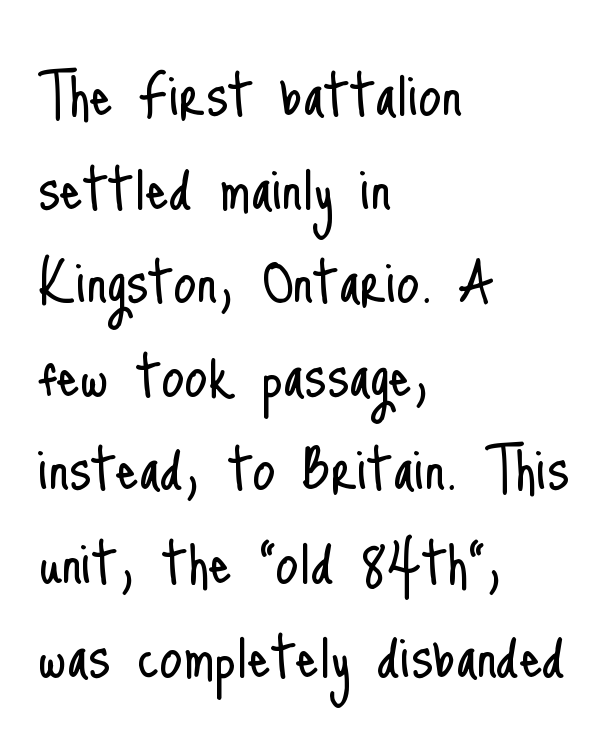
Q: Is the text bold? A: No.
Q: Is the text italic (slanted)? A: No, it is upright.
Q: Is the typeface a serif or a sans-serif typeface? A: Sans-serif.
Q: Is the text underlined? A: No.
Q: How is the paragraph aligned? A: Left-aligned.
Q: Is the spacing between letters normal or unusually wide? A: Normal.
Q: Is the spacing between lines tight, normal or loose? A: Normal.
Q: Width (condensed, normal, or wide)? A: Condensed.
Q: Stroke contrast? A: Low.
Q: x-height? A: Small.
Q: Monospaced? A: No.
